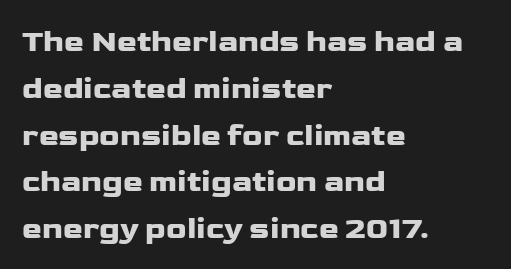
The image shows 30 px wide sans-serif type, upright; set left-aligned, normal line spacing (1.56x), normal letter spacing, not underlined; low stroke contrast and a medium x-height.
